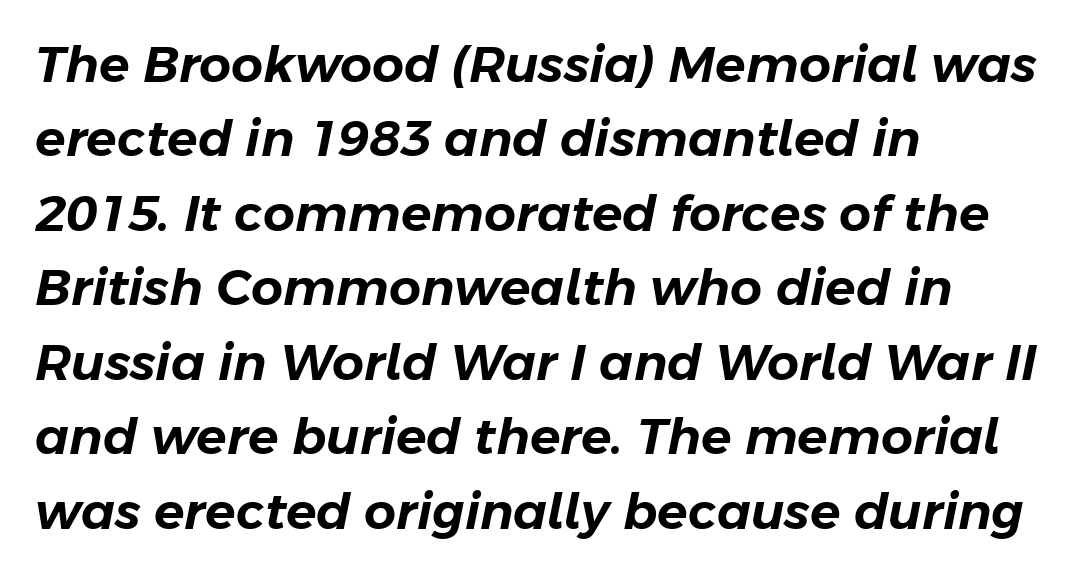
Q: Is the text italic (slanted)? A: Yes, it leans right by about 11 degrees.
Q: Is the text underlined? A: No.
Q: How is the paragraph aligned? A: Left-aligned.
Q: Is the spacing between letters normal or unusually wide? A: Normal.
Q: Is the spacing between lines tight, normal or loose? A: Normal.
Q: Width (condensed, normal, or wide)? A: Normal.
Q: Stroke contrast? A: Low.
Q: x-height? A: Medium.
Q: Monospaced? A: No.
